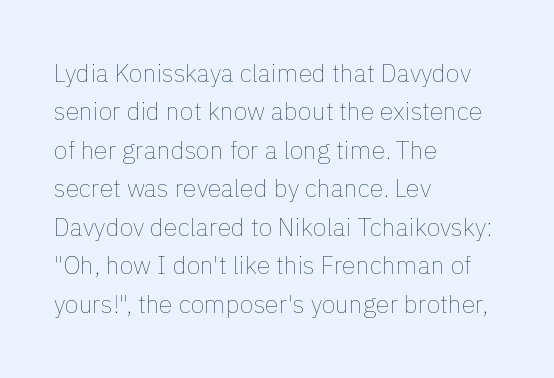
This sample uses an upright cut, with every glyph sitting square on the baseline. The string is rendered with underlining switched off. Tracking value appears to be zero — textbook default spacing. The lines in this sample share a left origin and differ only in where they stop. Vertical spacing — default.
